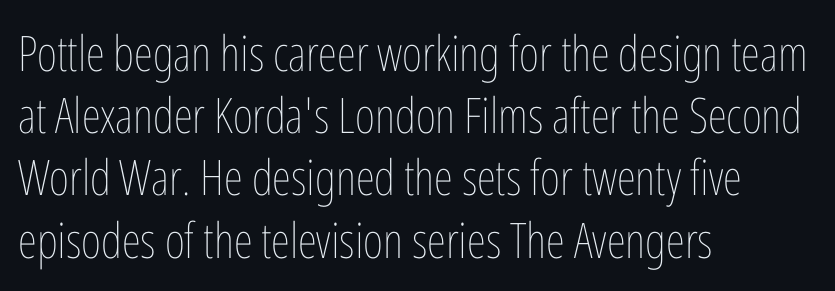
The image shows 49 px thin, condensed type, upright; set left-aligned, normal line spacing (1.27x), normal letter spacing, not underlined; low stroke contrast and a medium x-height.
